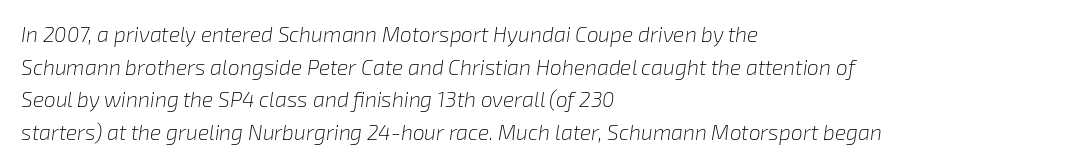
The cut favours lightness, reaching ordinary text weight at its darkest. The passage shown stacks its lines at a standard gap. An italicized treatment has been applied to the whole sample. The text block is weighted toward the left margin, trailing off unevenly rightward. Type without underlining.
